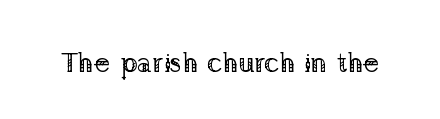
A typesetter would call this proportional, since set widths differ per character. This is roman type, the default non-slanted kind. The rendering keeps characters at their native spacing. Clear beneath every line of the passage. Old-style or modern, the face here clearly has serifs. Stems and bowls with no extra thickness — not bold.
